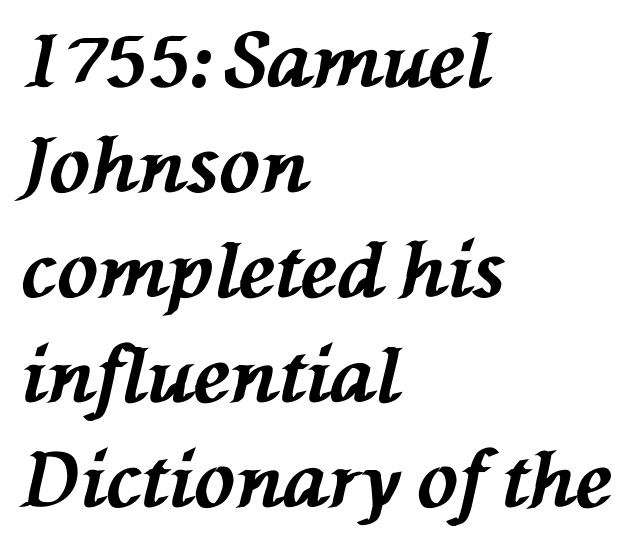
{"italic": "yes", "lean": "left", "slant_degrees": 76, "bold": "yes", "weight": "bold", "width": "normal", "stroke_contrast": "medium", "x_height": "medium", "monospaced": "no", "underline": "no", "align": "left", "line_spacing": "normal", "line_spacing_ratio": 1.38, "letter_spacing": "normal", "letter_spacing_em": 0.0, "glyph_px": 76}
